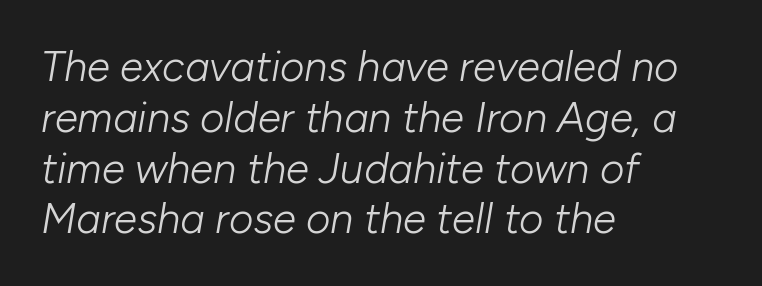
You could call the tracking neutral — neither tight nor loose. Is the stroke heavy? The answer is a plain regular-or-lighter. Honestly, there is no underline to notice here at all. The text block is weighted toward the left margin, trailing off unevenly rightward. Tall strokes in this sample are angled rather than plumb. This sample has the flowing, uneven cadence of proportional lettering.
